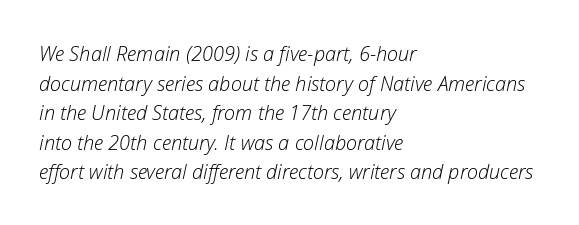
Q: Is the text bold? A: No.
Q: Is the text italic (slanted)? A: Yes, it leans right by about 12 degrees.
Q: Is the text underlined? A: No.
Q: How is the paragraph aligned? A: Left-aligned.
Q: Is the spacing between letters normal or unusually wide? A: Normal.
Q: Is the spacing between lines tight, normal or loose? A: Normal.
